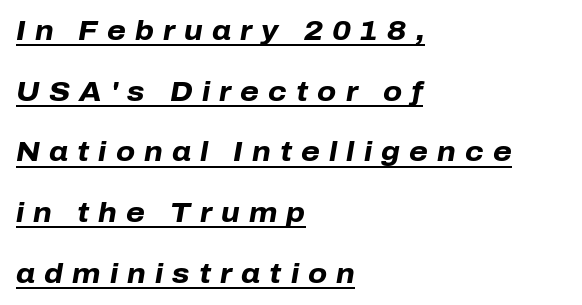
Is there much room between lines? Yes — plenty of vertical air separates them. Has an underline been added? It has. Reading down the block, your eye returns to a fixed left position each line. Slant detected: the letters are inclined. Letter spacing: wide. Pretty heavy lettering here — definitely bold.
